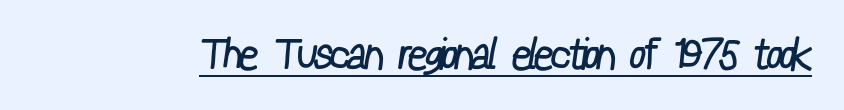
The image shows 43 px regular-weight, condensed sans-serif type; set normal letter spacing, underlined; low stroke contrast and a medium x-height.
